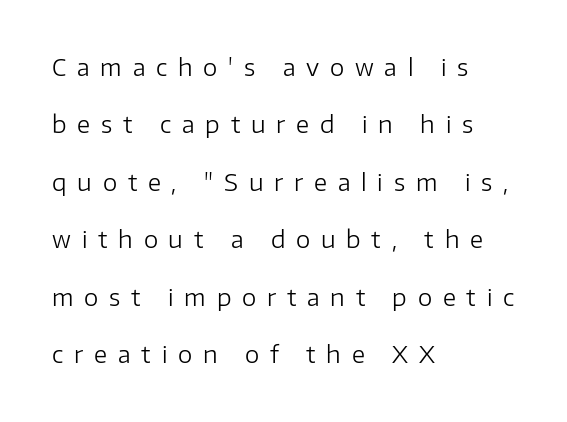
{"italic": "no", "bold": "no", "underline": "no", "align": "left", "line_spacing": "loose", "line_spacing_ratio": 2.5, "letter_spacing": "wide", "letter_spacing_em": 0.47, "glyph_px": 23}
